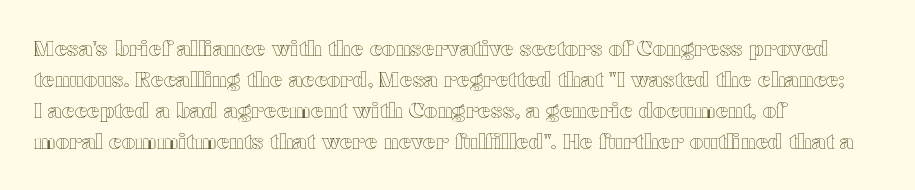
{"italic": "no", "underline": "no", "align": "left", "line_spacing": "normal", "line_spacing_ratio": 1.47, "letter_spacing": "normal", "letter_spacing_em": 0.0, "glyph_px": 21}
